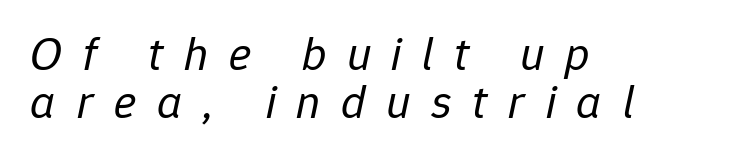
Line beginnings align vertically; line endings do not. The passage shown stacks its lines with hardly any gap. The font's italic variant was chosen for this text. Just letters on the line, the space beneath them empty. Weight: not bold — regular or lighter.
